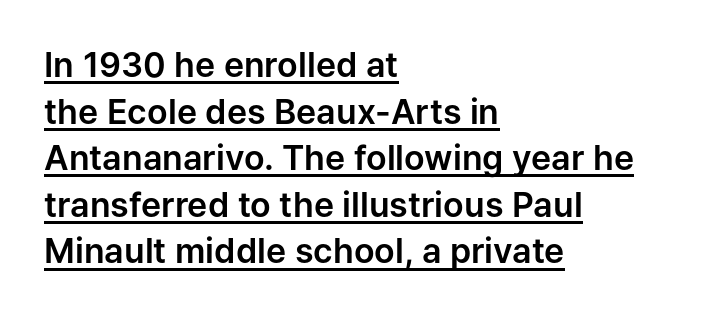
Q: Is the text italic (slanted)? A: No, it is upright.
Q: Is the typeface a serif or a sans-serif typeface? A: Sans-serif.
Q: Is the text underlined? A: Yes.
Q: How is the paragraph aligned? A: Left-aligned.
Q: Is the spacing between letters normal or unusually wide? A: Normal.
Q: Is the spacing between lines tight, normal or loose? A: Normal.
Q: Width (condensed, normal, or wide)? A: Normal.
Q: Stroke contrast? A: Low.
Q: x-height? A: Medium.
Q: Monospaced? A: No.
